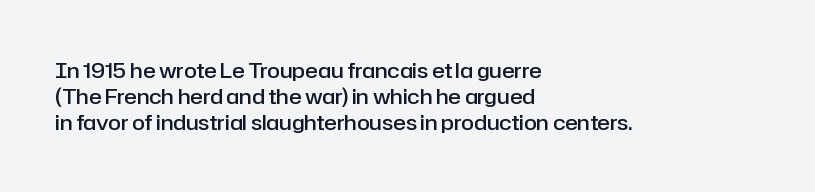
The image shows 21 px text type, upright; set left-aligned, line spacing 1.23x, normal letter spacing, not underlined.
